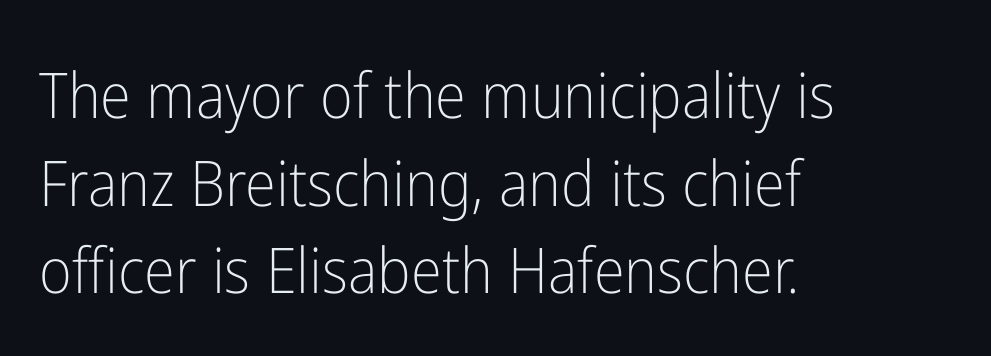
Q: Is the text bold? A: No.
Q: Is the text italic (slanted)? A: No, it is upright.
Q: Is the typeface a serif or a sans-serif typeface? A: Sans-serif.
Q: Is the text underlined? A: No.
Q: How is the paragraph aligned? A: Left-aligned.
Q: Is the spacing between letters normal or unusually wide? A: Normal.
Q: Is the spacing between lines tight, normal or loose? A: Normal.
Q: Width (condensed, normal, or wide)? A: Condensed.
Q: Stroke contrast? A: Low.
Q: x-height? A: Medium.
Q: Monospaced? A: No.
